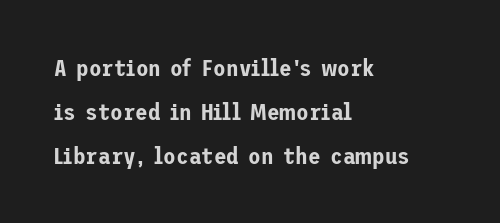
The image shows 23 px text type, upright; set left-aligned, loose line spacing (1.91x), normal letter spacing, not underlined.
